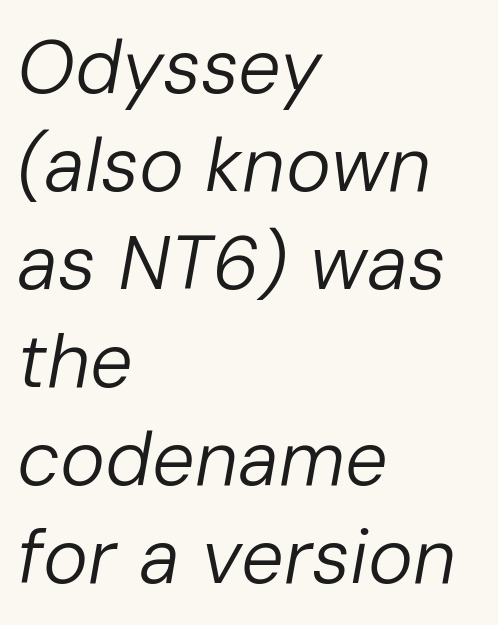
The image shows 76 px regular-weight type, italic (leaning right); set left-aligned, normal line spacing (1.29x), normal letter spacing, not underlined; low stroke contrast and a medium x-height.
